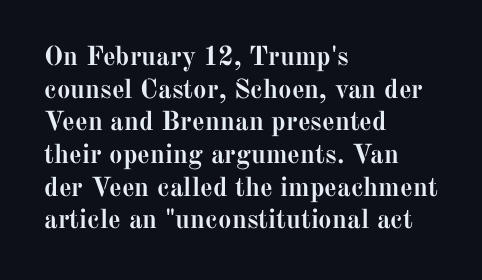
{"italic": "no", "bold": "yes", "underline": "no", "align": "left", "line_spacing_ratio": 1.21, "letter_spacing": "normal", "letter_spacing_em": 0.0, "glyph_px": 27}
